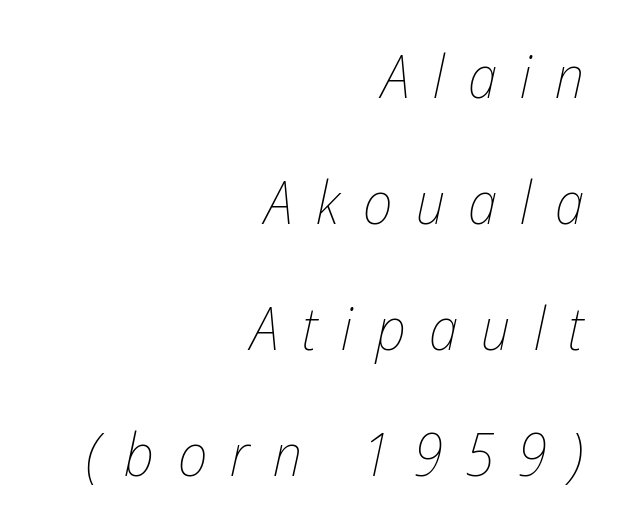
{"italic": "yes", "lean": "right", "slant_degrees": 12, "bold": "no", "weight": "thin", "width": "condensed", "stroke_contrast": "low", "x_height": "medium", "monospaced": "no", "underline": "no", "align": "right", "line_spacing": "loose", "line_spacing_ratio": 2.1, "letter_spacing": "wide", "letter_spacing_em": 0.39, "glyph_px": 60}
